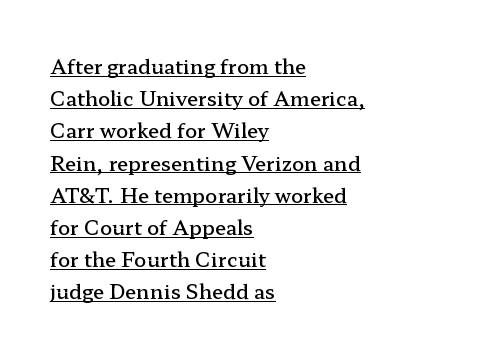
Teacher's note: observe the even left margin — that is flush-left alignment. Does the weight exceed regular? Yes, but only to semibold. The specimen includes a rule beneath the text block's lines. Upright lettering throughout. Interline gaps are of average width in this sample.
